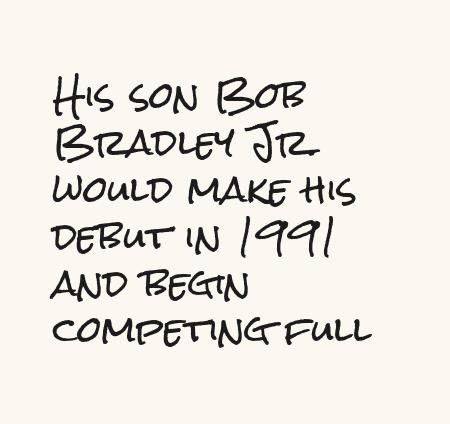
{"serif": "no", "italic": "no", "width": "condensed", "stroke_contrast": "low", "x_height": "medium", "monospaced": "no", "underline": "no", "align": "left", "line_spacing": "normal", "line_spacing_ratio": 1.34, "letter_spacing": "normal", "letter_spacing_em": 0.0, "glyph_px": 35}
